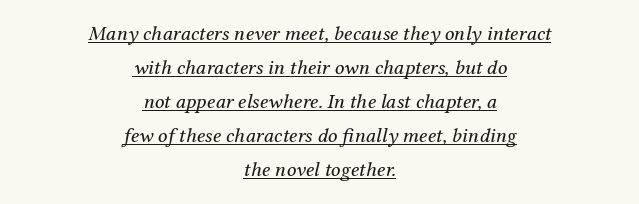
The letters sit at their default tracking, neither squeezed nor spread. Slanted lettering throughout. Interline gaps are of average width in this sample. No chunkiness to these letters — they're not bold. The compositor balanced each line on the midline. Descenders here cross a horizontal rule under the line.
